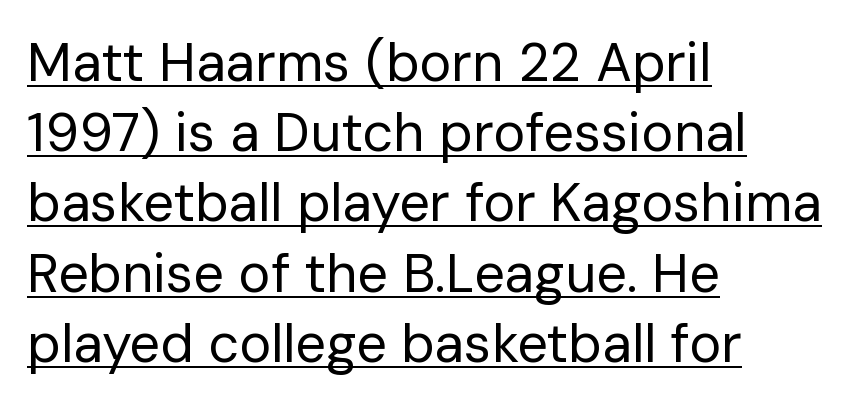
Which margin do the lines hug? The left one — the right edge is uneven. Unbolded letterforms with no extra heft. A typesetter would mark this as roman, not italic. The rendering uses the underline text-decoration. The passage shown has conventional tracking throughout. The lines sit at an ordinary, default distance from one another.
